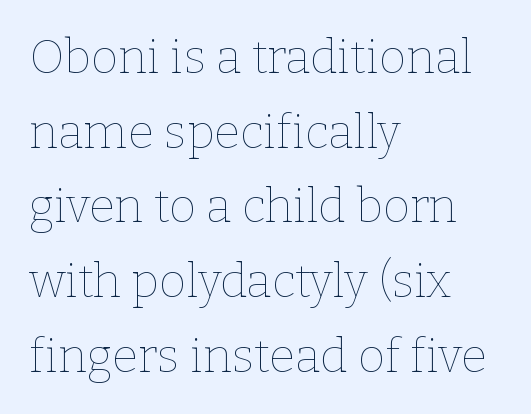
Q: Is the text bold? A: No.
Q: Is the text italic (slanted)? A: No, it is upright.
Q: Is the text underlined? A: No.
Q: How is the paragraph aligned? A: Left-aligned.
Q: Is the spacing between letters normal or unusually wide? A: Normal.
Q: Is the spacing between lines tight, normal or loose? A: Normal.
Q: Width (condensed, normal, or wide)? A: Normal.
Q: Stroke contrast? A: Low.
Q: x-height? A: Medium.
Q: Monospaced? A: No.
